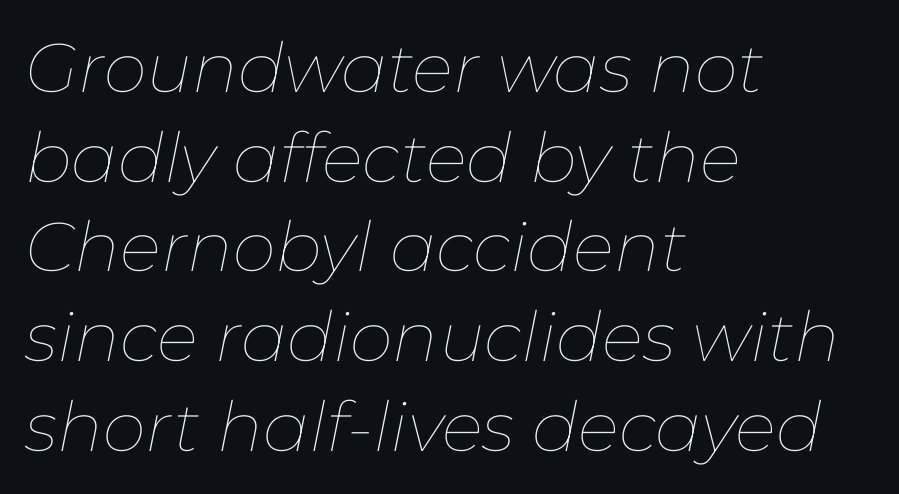
The image shows 69 px thin type, italic (leaning right); set left-aligned, normal line spacing (1.3x), normal letter spacing, not underlined; low stroke contrast and a medium x-height.
